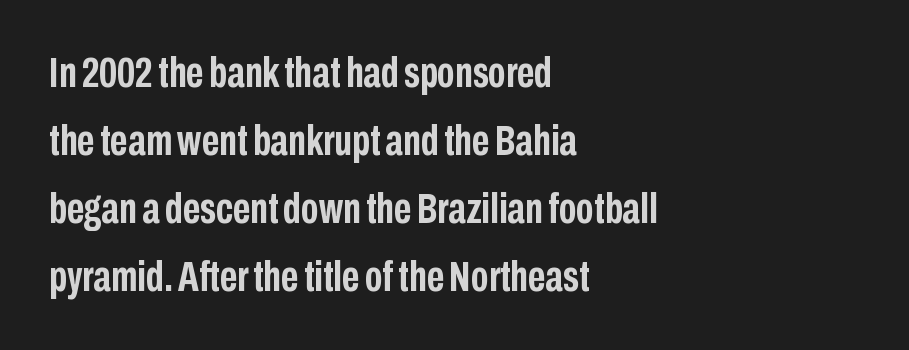
{"serif": "no", "italic": "no", "bold": "yes", "weight": "semibold", "width": "condensed", "stroke_contrast": "low", "x_height": "medium", "monospaced": "no", "underline": "no", "align": "left", "line_spacing": "normal", "line_spacing_ratio": 1.58, "letter_spacing": "normal", "letter_spacing_em": 0.0, "glyph_px": 43}
